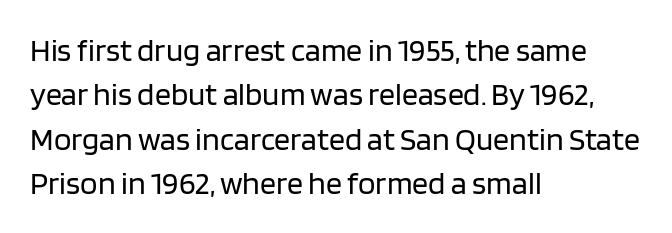
{"serif": "no", "italic": "no", "bold": "no", "weight": "regular", "width": "normal", "stroke_contrast": "low", "x_height": "large", "monospaced": "no", "underline": "no", "align": "left", "line_spacing": "normal", "line_spacing_ratio": 1.39, "letter_spacing": "normal", "letter_spacing_em": 0.0, "glyph_px": 32}
